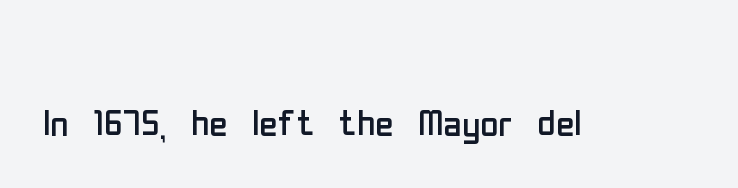
The image shows 50 px regular-weight, condensed sans-serif type, upright; set normal letter spacing, not underlined; low stroke contrast and a medium x-height.
